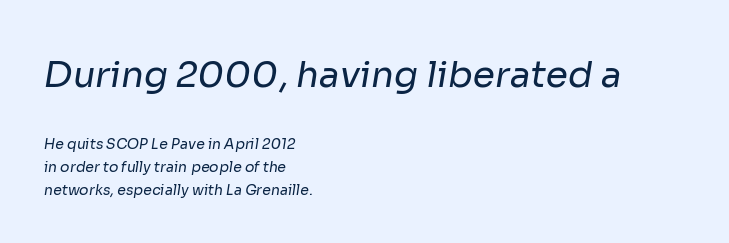
Do the characters align in a grid? No, the font is proportional. Compare the two chunks: the upper has the greater cap height. A sans-serif font was chosen for this passage. Each stroke keeps to a modest, everyday thickness or less. Interline gaps are of average width in this sample. Any mark beneath the type? The region is blank.
